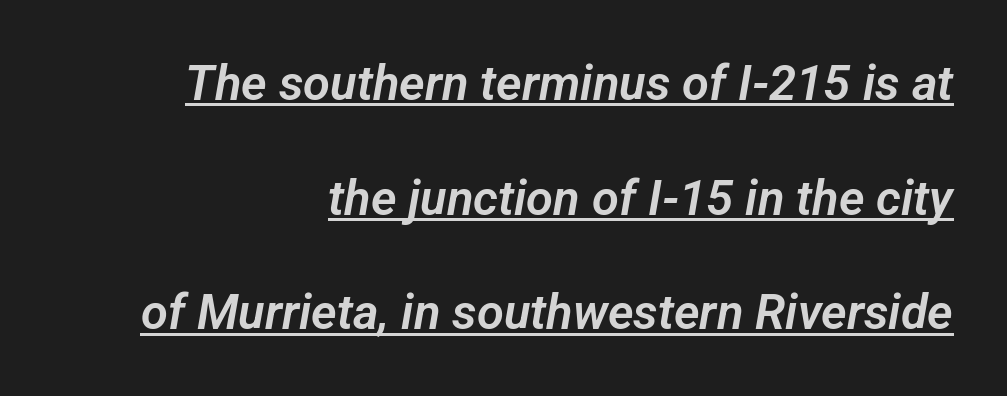
The rendered words wear a rule along their underside. Caption: standard tracking, unaltered. Baseline-to-baseline distance is far greater than the letter height. The face used here is proportionally spaced, like ordinary book or web type. I'd call this a sans setting — the letters go barefoot. Typeset ragged left — the right edge is the straight one.
